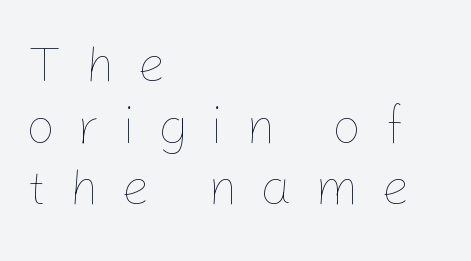
Q: Is the text bold? A: No.
Q: Is the text italic (slanted)? A: No, it is upright.
Q: Is the text underlined? A: No.
Q: How is the paragraph aligned? A: Left-aligned.
Q: Is the spacing between letters normal or unusually wide? A: Unusually wide.
Q: Width (condensed, normal, or wide)? A: Normal.
Q: Stroke contrast? A: Low.
Q: x-height? A: Medium.
Q: Monospaced? A: No.
